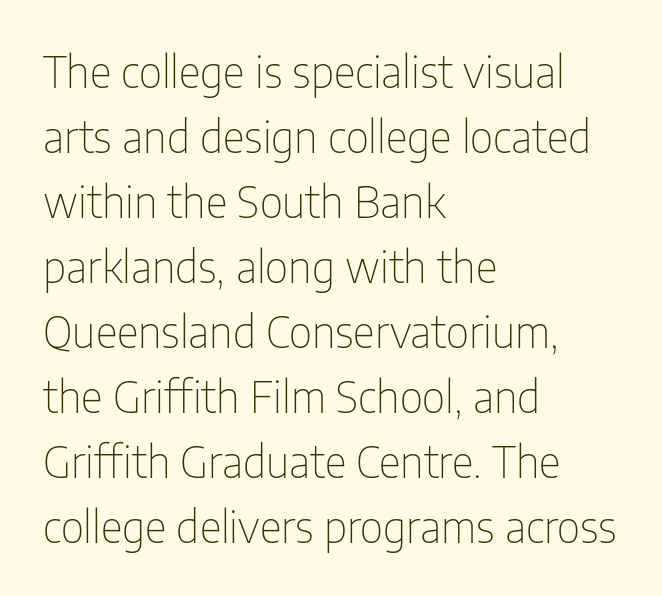
Q: Is the text bold? A: No.
Q: Is the text italic (slanted)? A: No, it is upright.
Q: Is the typeface a serif or a sans-serif typeface? A: Sans-serif.
Q: Is the text underlined? A: No.
Q: How is the paragraph aligned? A: Left-aligned.
Q: Is the spacing between letters normal or unusually wide? A: Normal.
Q: Is the spacing between lines tight, normal or loose? A: Normal.
Q: Width (condensed, normal, or wide)? A: Condensed.
Q: Stroke contrast? A: Low.
Q: x-height? A: Medium.
Q: Monospaced? A: No.
